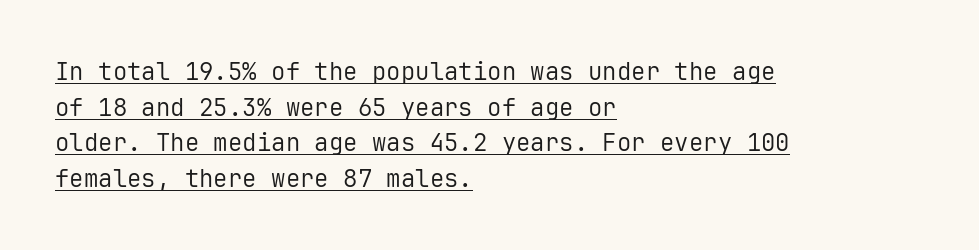
Q: Is the text bold? A: No.
Q: Is the text italic (slanted)? A: No, it is upright.
Q: Is the text underlined? A: Yes.
Q: How is the paragraph aligned? A: Left-aligned.
Q: Is the spacing between letters normal or unusually wide? A: Normal.
Q: Is the spacing between lines tight, normal or loose? A: Normal.
